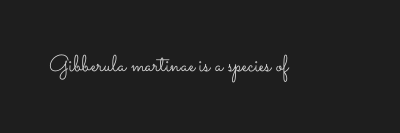
{"bold": "no", "underline": "no", "letter_spacing": "normal", "letter_spacing_em": 0.0, "glyph_px": 23}
